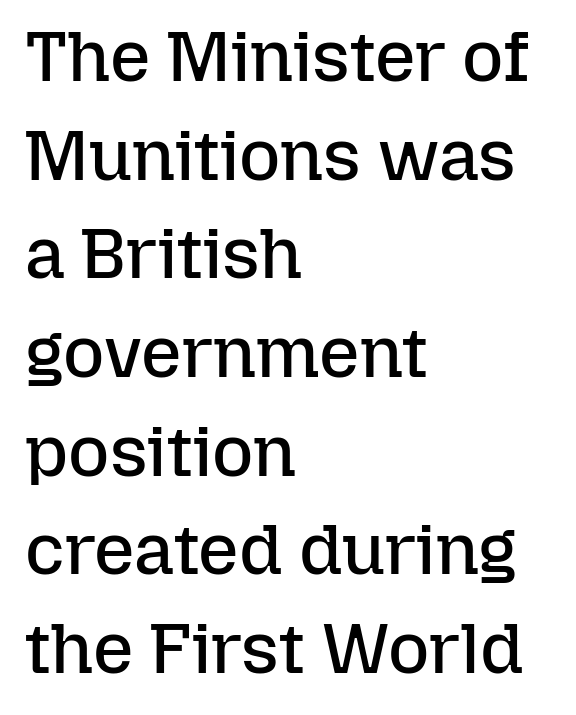
What stands out about the letter spacing? Nothing — it is the standard amount. Here the designer chose a conventional face with non-uniform glyph widths. Rule under the text: the space is simply empty. The letters stand upright; this is a roman face. This sample is left-justified, so line endings fall wherever the words run out.
